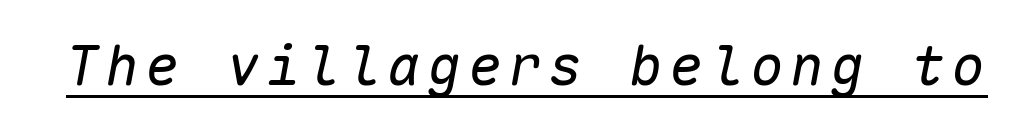
{"italic": "yes", "lean": "right", "slant_degrees": 10, "bold": "no", "weight": "regular", "width": "normal", "stroke_contrast": "low", "x_height": "medium", "monospaced": "yes", "underline": "yes", "glyph_px": 56}
